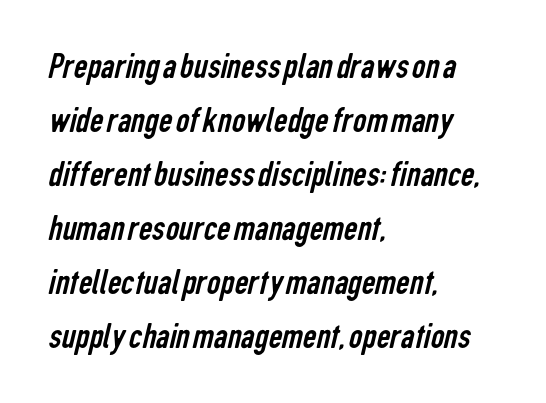
Examine the stroke ends and you'll find no serifs. The passage shown is not underscored anywhere. Whoever set this chose a conventional vertical rhythm. The paragraph shown leans on its left margin. Stems and bowls with no extra thickness — not bold. There is no visible air inserted between adjacent glyphs.
